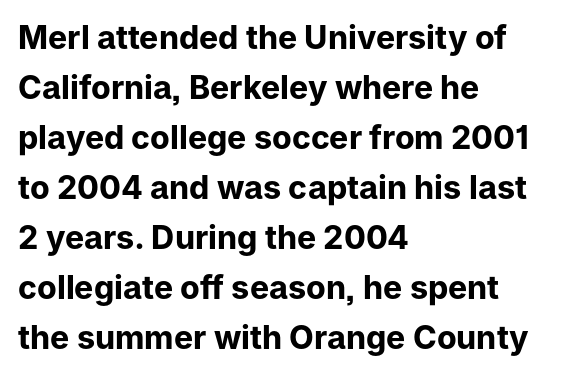
Is this a fixed-width face? No — the glyphs have proportional, varying widths. The line-height multiplier appears to be the usual default. The rendering shows plain stroke endings on the letterforms — a sans-serif design. Emphasis by weight is at full strength: bold.
